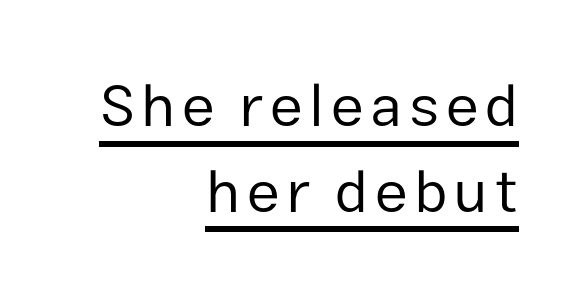
{"serif": "no", "italic": "no", "bold": "no", "weight": "regular", "width": "normal", "stroke_contrast": "low", "x_height": "medium", "monospaced": "no", "underline": "yes", "align": "right", "line_spacing": "normal", "line_spacing_ratio": 1.43, "glyph_px": 60}
